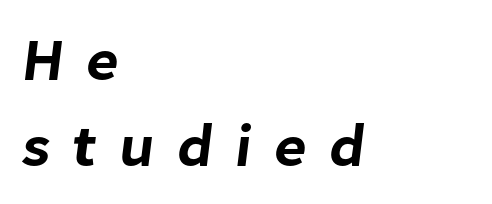
Q: Is the typeface a serif or a sans-serif typeface? A: Sans-serif.
Q: Is the text underlined? A: No.
Q: How is the paragraph aligned? A: Left-aligned.
Q: Is the spacing between letters normal or unusually wide? A: Unusually wide.
Q: Is the spacing between lines tight, normal or loose? A: Normal.
Q: Width (condensed, normal, or wide)? A: Normal.
Q: Stroke contrast? A: Low.
Q: x-height? A: Medium.
Q: Monospaced? A: No.
